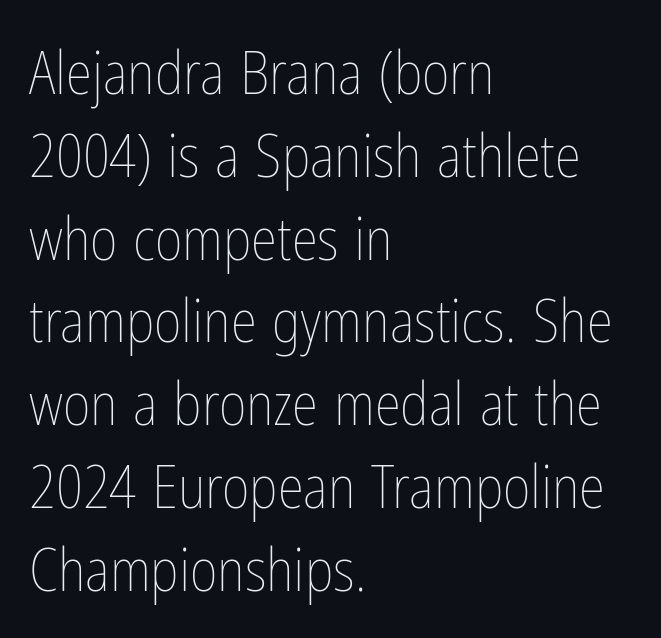
Students, note that the glyphs here touch the page at normal intervals. Where is the straight margin? On the left. Compared with typical paragraphs, the rows here are spaced about the same. The area under the type is left untouched.
